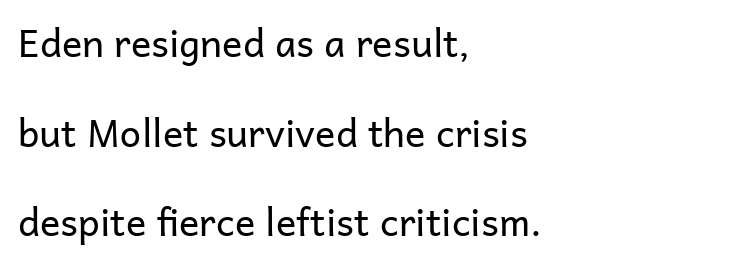
Check where the strokes stop: nothing finishes them off — pure sans. Bold? No — there's no thickening of the strokes. If you drew a line through each stem, it would be perfectly vertical. This rendering uses left alignment, leaving the right contour irregular. The type is set solid horizontally, with unmodified tracking.
